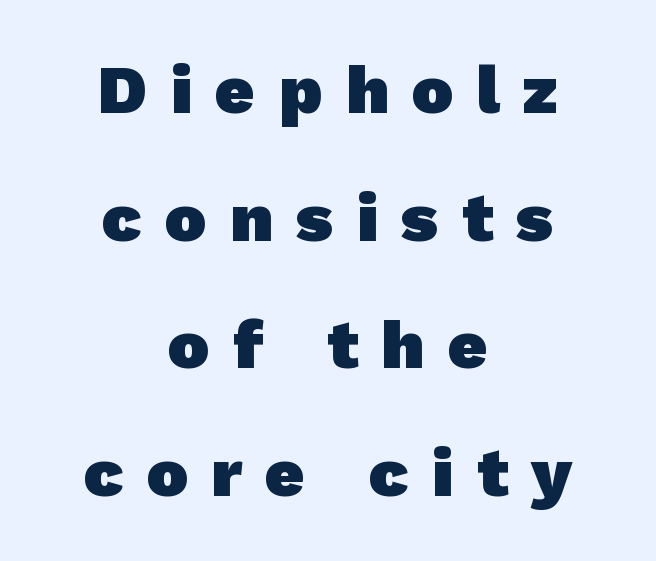
Q: Is the text bold? A: Yes.
Q: Is the typeface a serif or a sans-serif typeface? A: Sans-serif.
Q: Is the text underlined? A: No.
Q: How is the paragraph aligned? A: Centered.
Q: Is the spacing between letters normal or unusually wide? A: Unusually wide.
Q: Width (condensed, normal, or wide)? A: Normal.
Q: Stroke contrast? A: Low.
Q: x-height? A: Medium.
Q: Monospaced? A: No.
